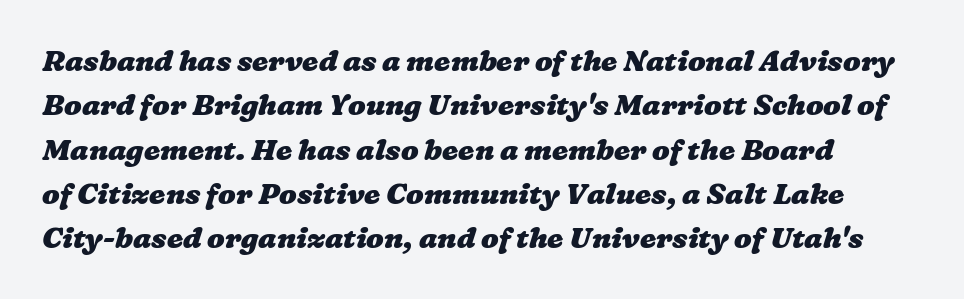
The image shows 29 px heavy, wide type; set left-aligned, normal line spacing (1.53x), normal letter spacing, not underlined; low stroke contrast and a medium x-height.
